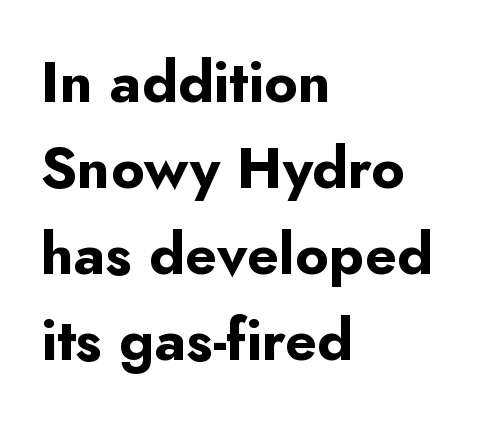
Q: Is the text bold? A: Yes.
Q: Is the text italic (slanted)? A: No, it is upright.
Q: Is the typeface a serif or a sans-serif typeface? A: Sans-serif.
Q: Is the text underlined? A: No.
Q: How is the paragraph aligned? A: Left-aligned.
Q: Is the spacing between letters normal or unusually wide? A: Normal.
Q: Is the spacing between lines tight, normal or loose? A: Normal.
Q: Width (condensed, normal, or wide)? A: Normal.
Q: Stroke contrast? A: Low.
Q: x-height? A: Small.
Q: Monospaced? A: No.
